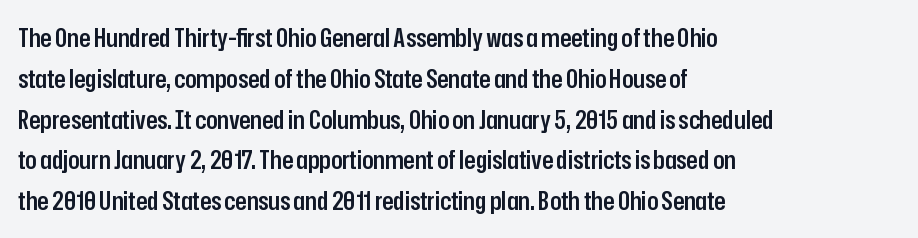
{"italic": "no", "bold": "semi", "underline": "no", "align": "left", "line_spacing": "normal", "line_spacing_ratio": 1.57, "letter_spacing": "normal", "letter_spacing_em": 0.0, "glyph_px": 26}
